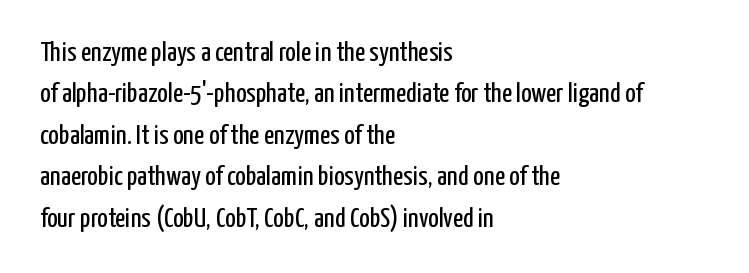
Q: Is the text bold? A: No.
Q: Is the text italic (slanted)? A: No, it is upright.
Q: Is the typeface a serif or a sans-serif typeface? A: Sans-serif.
Q: Is the text underlined? A: No.
Q: How is the paragraph aligned? A: Left-aligned.
Q: Is the spacing between letters normal or unusually wide? A: Normal.
Q: Is the spacing between lines tight, normal or loose? A: Normal.
Q: Width (condensed, normal, or wide)? A: Condensed.
Q: Stroke contrast? A: Low.
Q: x-height? A: Medium.
Q: Monospaced? A: No.
